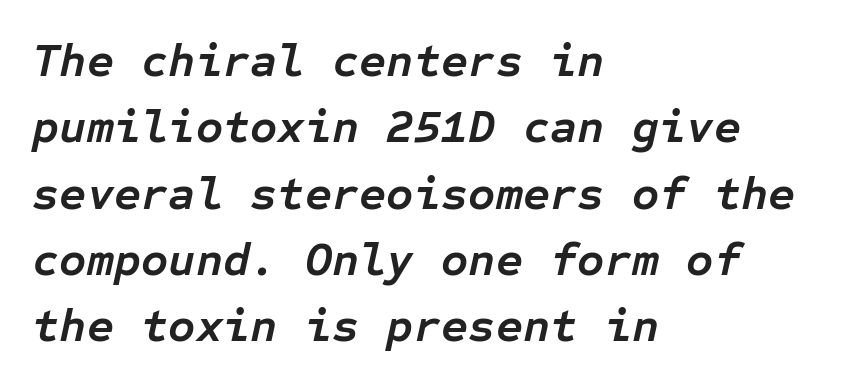
The image shows 47 px semibold type, italic (leaning right), monospaced; set left-aligned, normal line spacing (1.41x), normal letter spacing, not underlined; low stroke contrast and a medium x-height.
